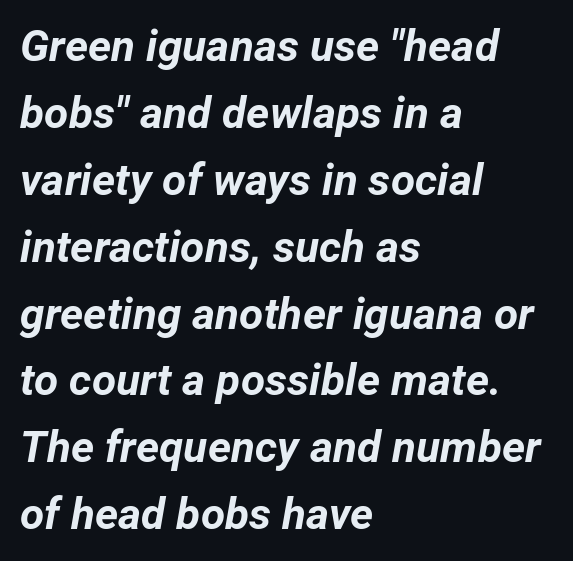
These lines sit exactly where default settings would place them. Would a proofreader flag this as italicized? Yes. The area under the type is left untouched. Proportional: the letters do not fall into vertical columns. Typeset ragged right — the left edge is the straight one. There is no visible air inserted between adjacent glyphs.
